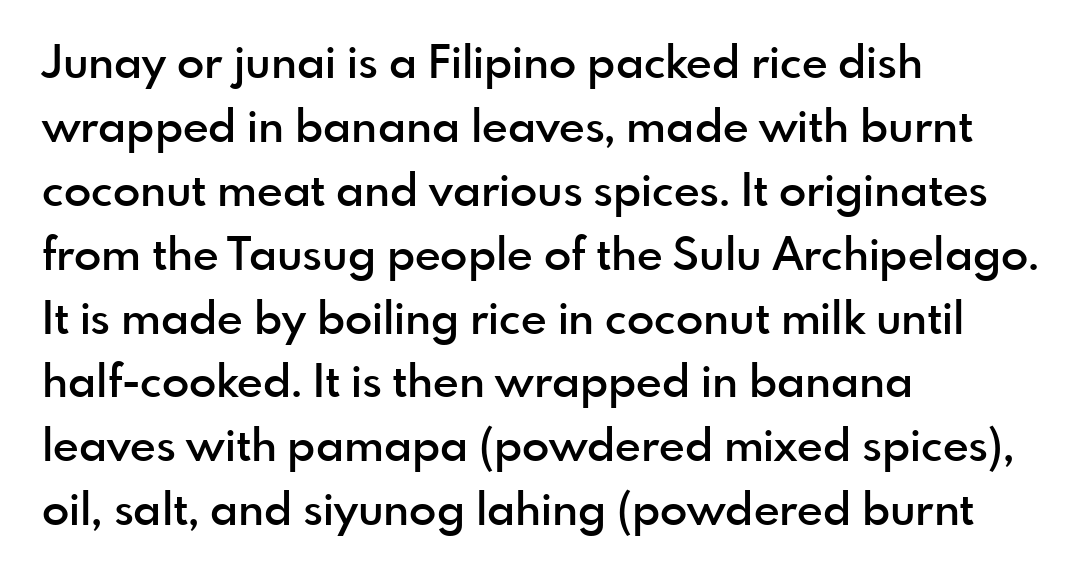
Q: Is the text bold? A: Semi-bold.
Q: Is the text italic (slanted)? A: No, it is upright.
Q: Is the typeface a serif or a sans-serif typeface? A: Sans-serif.
Q: Is the text underlined? A: No.
Q: How is the paragraph aligned? A: Left-aligned.
Q: Is the spacing between letters normal or unusually wide? A: Normal.
Q: Is the spacing between lines tight, normal or loose? A: Normal.
Q: Width (condensed, normal, or wide)? A: Normal.
Q: x-height? A: Small.
Q: Monospaced? A: No.
